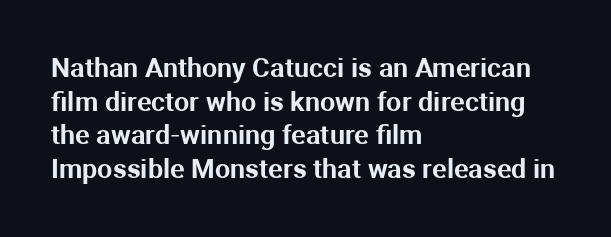
{"italic": "no", "underline": "no", "align": "left", "line_spacing": "normal", "line_spacing_ratio": 1.25, "letter_spacing": "normal", "letter_spacing_em": 0.0, "glyph_px": 27}
